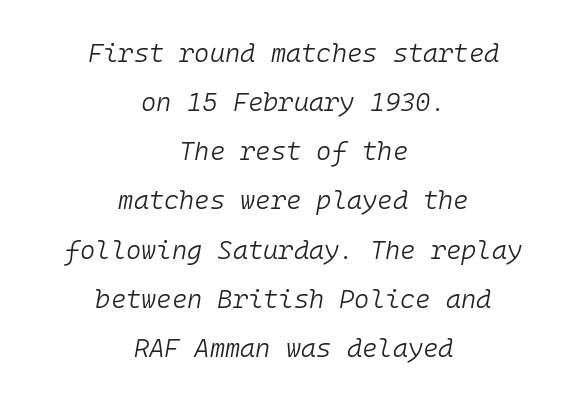
The image shows 26 px text type, italic (leaning right); set centered, line spacing 1.89x, normal letter spacing, not underlined.
